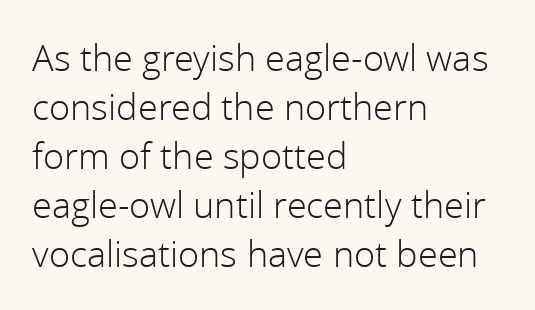
Q: Is the text bold? A: No.
Q: Is the text italic (slanted)? A: No, it is upright.
Q: Is the typeface a serif or a sans-serif typeface? A: Sans-serif.
Q: Is the text underlined? A: No.
Q: How is the paragraph aligned? A: Left-aligned.
Q: Is the spacing between letters normal or unusually wide? A: Normal.
Q: Is the spacing between lines tight, normal or loose? A: Normal.
Q: Width (condensed, normal, or wide)? A: Normal.
Q: x-height? A: Medium.
Q: Monospaced? A: No.
